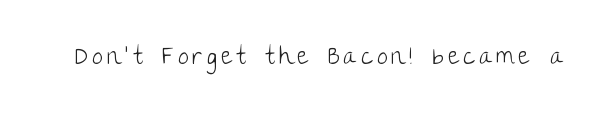
Q: Is the text bold? A: No.
Q: Is the text italic (slanted)? A: No, it is upright.
Q: Is the text underlined? A: No.
